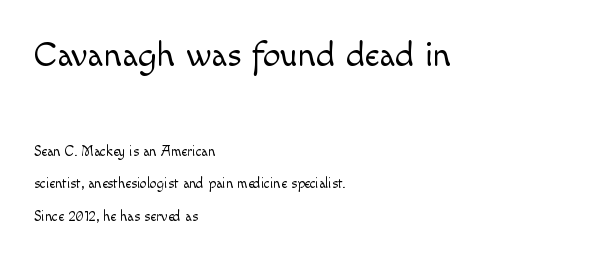
Do the characters align in a grid? No, the font is proportional. Honestly, the rows look like they've been pulled way apart. Which chunk is bigger? The first one — the top block dwarfs the bottom. Nobody drew a line under any word here. The characters display no serif detailing; their extremities are plain.
